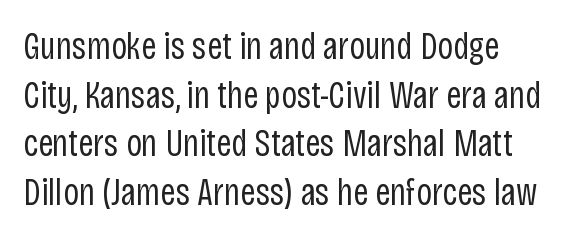
The image shows 38 px regular-weight, condensed sans-serif type, upright; set left-aligned, normal line spacing (1.28x), normal letter spacing, not underlined; low stroke contrast and a large x-height.
